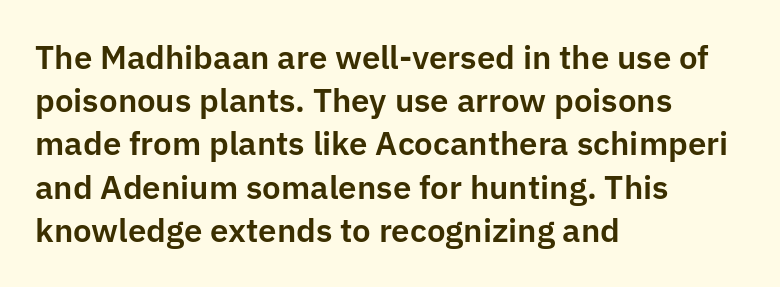
Q: Is the text italic (slanted)? A: No, it is upright.
Q: Is the typeface a serif or a sans-serif typeface? A: Sans-serif.
Q: Is the text underlined? A: No.
Q: How is the paragraph aligned? A: Left-aligned.
Q: Is the spacing between letters normal or unusually wide? A: Normal.
Q: Is the spacing between lines tight, normal or loose? A: Normal.
Q: Width (condensed, normal, or wide)? A: Normal.
Q: Stroke contrast? A: Low.
Q: x-height? A: Medium.
Q: Monospaced? A: No.
